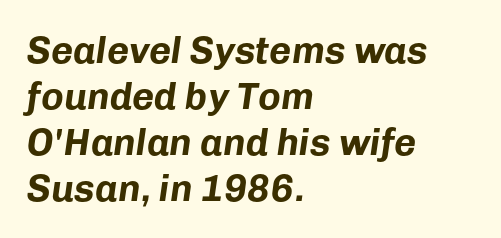
Q: Is the text bold? A: Yes.
Q: Is the text italic (slanted)? A: Yes, it leans right by about 8 degrees.
Q: Is the text underlined? A: No.
Q: How is the paragraph aligned? A: Left-aligned.
Q: Is the spacing between letters normal or unusually wide? A: Normal.
Q: Width (condensed, normal, or wide)? A: Normal.
Q: Stroke contrast? A: Low.
Q: x-height? A: Medium.
Q: Monospaced? A: No.
